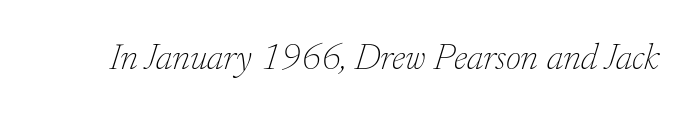
Italic: yes, the glyphs are oblique. The face used here is proportionally spaced, like ordinary book or web type. Plain, unruled lines of type. Font category for this specimen: serif.
